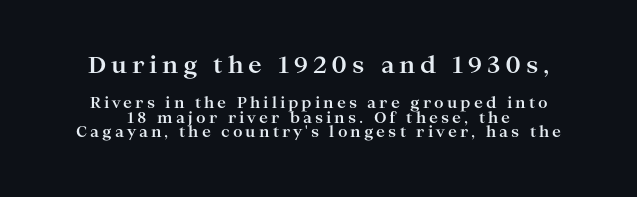
Q: Is the text bold? A: Yes.
Q: Is the text italic (slanted)? A: No, it is upright.
Q: Is the text underlined? A: No.
Q: Is the spacing between letters normal or unusually wide? A: Unusually wide.
Q: Is the spacing between lines tight, normal or loose? A: Tight.
Q: Which block of text is set in a larger size, the first (top) or the second (bottom)? A: The first (top) one.
